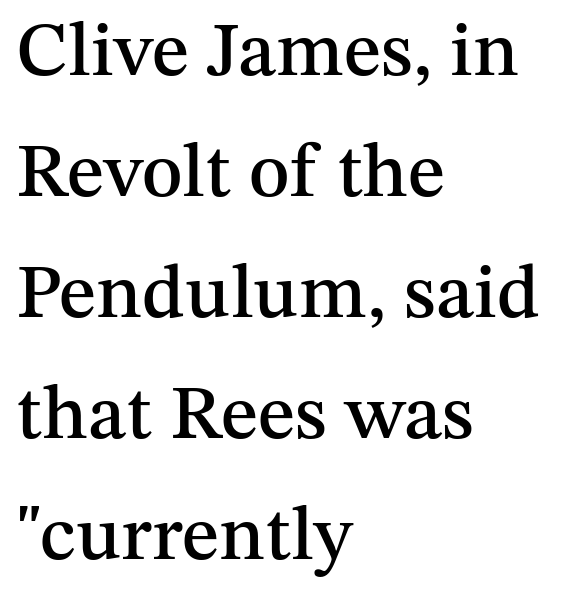
The rows are spaced the way most documents space them. The passage shown is typed in a proportional face where columns would drift. In terms of letterform style, serifs are clearly present. Nothing unusual about the tracking: characters are spaced as the font intends. Underline: absent.
